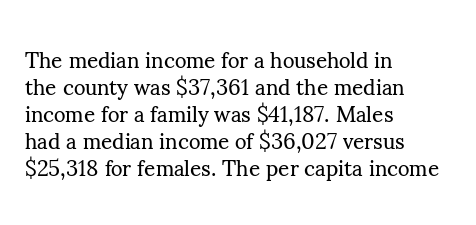
The image shows 22 px text type, upright; set left-aligned, line spacing 1.23x, normal letter spacing, not underlined.
